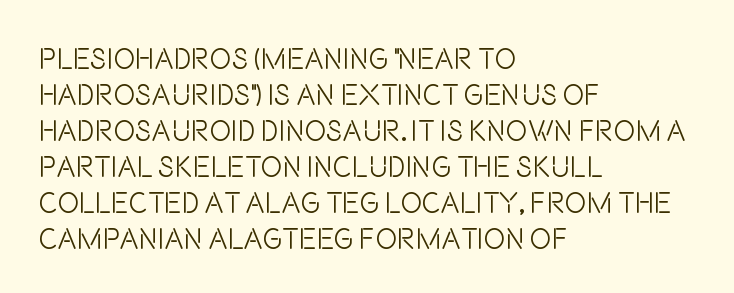
Q: Is the text bold? A: No.
Q: Is the text italic (slanted)? A: No, it is upright.
Q: Is the typeface a serif or a sans-serif typeface? A: Sans-serif.
Q: Is the text underlined? A: No.
Q: How is the paragraph aligned? A: Left-aligned.
Q: Is the spacing between letters normal or unusually wide? A: Normal.
Q: Width (condensed, normal, or wide)? A: Condensed.
Q: Stroke contrast? A: Low.
Q: x-height? A: Large.
Q: Monospaced? A: No.
